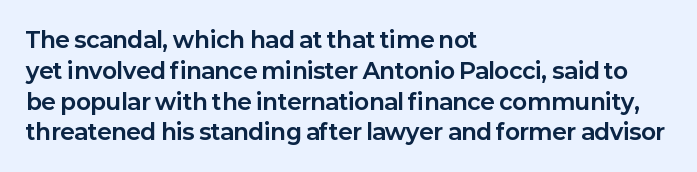
The image shows 22 px bold type, upright; set left-aligned, normal line spacing (1.4x), normal letter spacing, not underlined.
